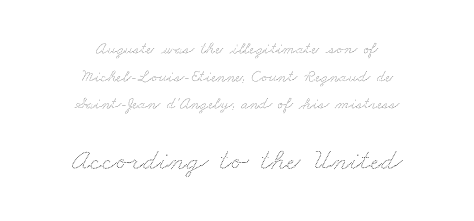
The image shows 30 px wide type; set centered, normal line spacing (1.63x), normal letter spacing, not underlined; the second (bottom) block is 1.76x larger; low stroke contrast and a small x-height.
